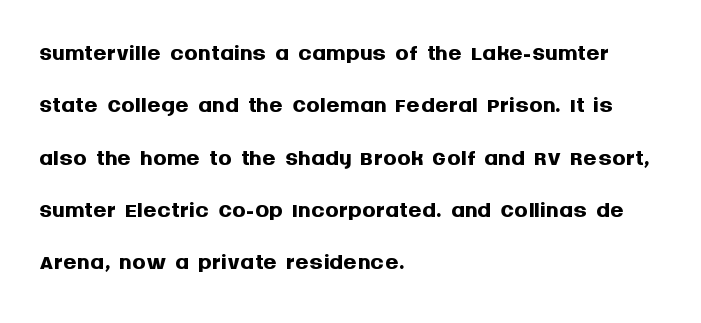
Q: Is the text bold? A: Yes.
Q: Is the text italic (slanted)? A: No, it is upright.
Q: Is the typeface a serif or a sans-serif typeface? A: Sans-serif.
Q: Is the text underlined? A: No.
Q: How is the paragraph aligned? A: Left-aligned.
Q: Is the spacing between letters normal or unusually wide? A: Normal.
Q: Is the spacing between lines tight, normal or loose? A: Normal.
Q: Width (condensed, normal, or wide)? A: Normal.
Q: Stroke contrast? A: Medium.
Q: x-height? A: Large.
Q: Monospaced? A: No.
